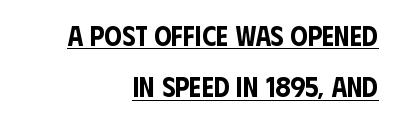
{"serif": "no", "italic": "no", "width": "condensed", "stroke_contrast": "low", "x_height": "large", "monospaced": "no", "underline": "yes", "align": "right", "line_spacing_ratio": 1.83, "letter_spacing": "normal", "letter_spacing_em": 0.0, "glyph_px": 28}
